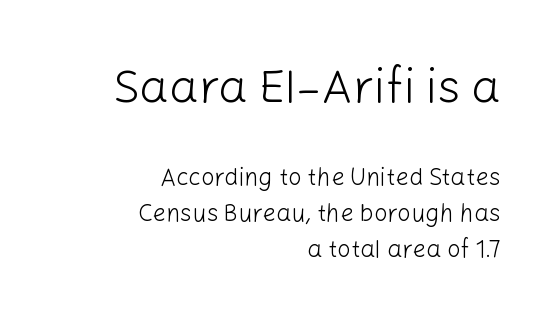
Q: Is the text bold? A: No.
Q: Is the text italic (slanted)? A: No, it is upright.
Q: Is the typeface a serif or a sans-serif typeface? A: Sans-serif.
Q: Is the text underlined? A: No.
Q: How is the paragraph aligned? A: Right-aligned.
Q: Is the spacing between letters normal or unusually wide? A: Normal.
Q: Is the spacing between lines tight, normal or loose? A: Normal.
Q: Which block of text is set in a larger size, the first (top) or the second (bottom)? A: The first (top) one.
Q: Width (condensed, normal, or wide)? A: Normal.
Q: Stroke contrast? A: Low.
Q: x-height? A: Medium.
Q: Monospaced? A: No.
